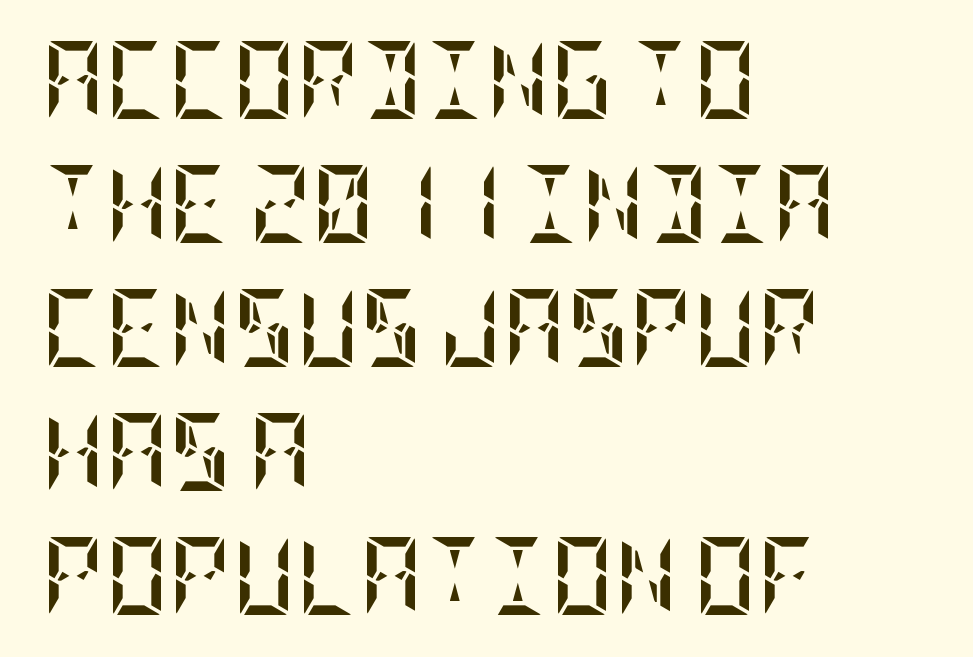
The image shows 78 px semibold, condensed type, upright; set left-aligned, normal line spacing (1.59x), normal letter spacing, not underlined; low stroke contrast and a large x-height.
